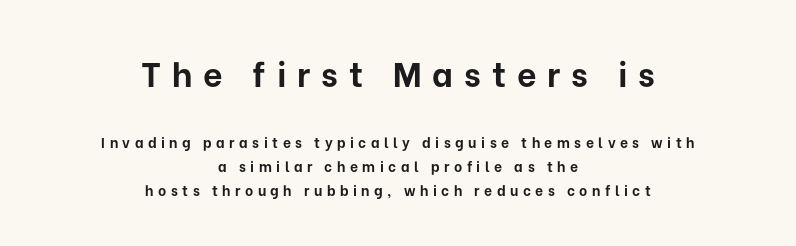
{"serif": "no", "italic": "no", "bold": "yes", "weight": "bold", "width": "normal", "stroke_contrast": "low", "x_height": "medium", "monospaced": "no", "underline": "no", "align": "center", "line_spacing": "normal", "line_spacing_ratio": 1.7, "letter_spacing": "wide", "letter_spacing_em": 0.32, "larger_block": "first", "size_ratio": 2.43, "glyph_px": 34}
